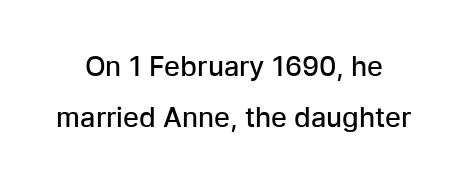
The image shows 27 px text type, upright; set line spacing 1.88x, normal letter spacing, not underlined.
